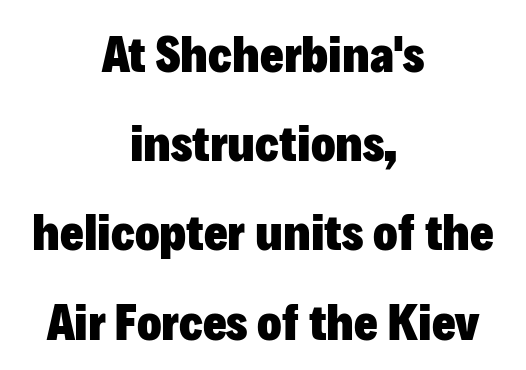
Q: Is the text bold? A: Yes.
Q: Is the text italic (slanted)? A: No, it is upright.
Q: Is the typeface a serif or a sans-serif typeface? A: Sans-serif.
Q: Is the text underlined? A: No.
Q: How is the paragraph aligned? A: Centered.
Q: Is the spacing between letters normal or unusually wide? A: Normal.
Q: Width (condensed, normal, or wide)? A: Normal.
Q: Stroke contrast? A: Low.
Q: x-height? A: Medium.
Q: Monospaced? A: No.
